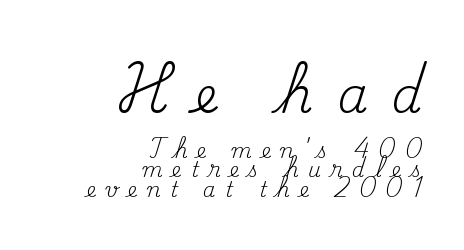
The image shows 49 px regular-weight serif type; set right-aligned, tight line spacing (0.97x), unusually wide letter spacing (+0.49 em), not underlined; the first (top) block is 2.45x larger; medium stroke contrast and a small x-height.
